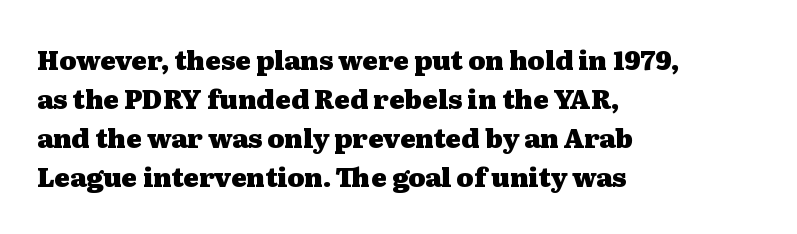
The image shows 26 px bold type, upright; set left-aligned, normal line spacing (1.5x), normal letter spacing, not underlined.
